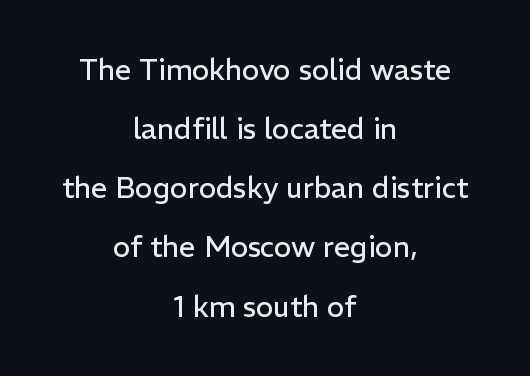
{"serif": "no", "italic": "no", "bold": "no", "weight": "regular", "width": "normal", "stroke_contrast": "low", "x_height": "medium", "monospaced": "no", "underline": "no", "align": "center", "line_spacing": "loose", "line_spacing_ratio": 2.04, "letter_spacing": "normal", "letter_spacing_em": 0.0, "glyph_px": 29}
